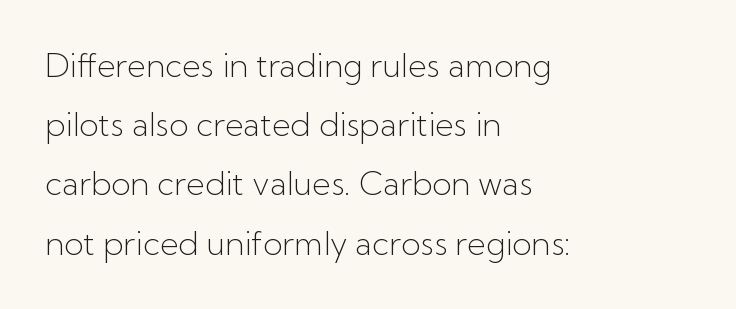
Examine the stroke ends and you'll find no serifs. Stroke thickness stays within the range of a standard reading face or lighter. Short note: letters normally spaced. Notice how the stems are strictly vertical — no italics here. This sample has the flowing, uneven cadence of proportional lettering. Is the block centered? No — it sits flush against the left margin.
